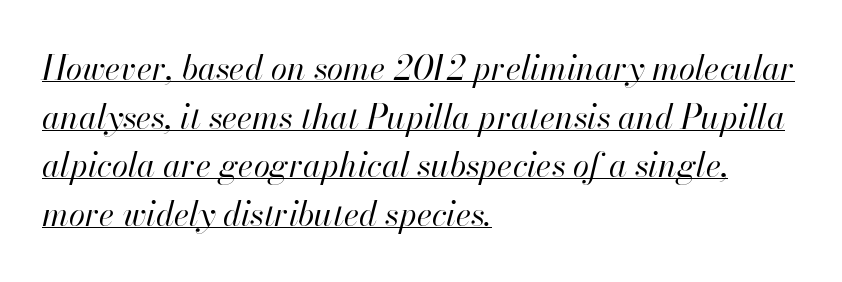
Each word holds together tightly as a unit, with standard inter-letter gaps. Looks like regular typesetting: each glyph gets only the width it needs. Weight: not bold — regular or lighter. Like a heading marked for emphasis, these lines bear an underscore. Every character sits at an angle, as italics do.
